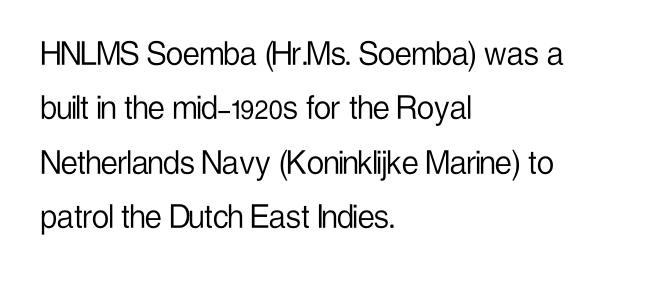
{"serif": "no", "italic": "no", "bold": "no", "weight": "light", "width": "condensed", "stroke_contrast": "low", "x_height": "medium", "monospaced": "no", "underline": "no", "align": "left", "line_spacing": "normal", "line_spacing_ratio": 1.43, "letter_spacing": "normal", "letter_spacing_em": 0.0, "glyph_px": 38}
